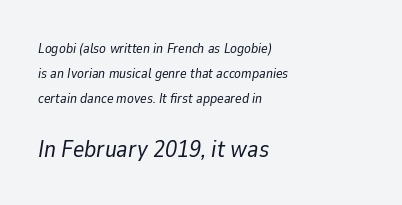
Q: Is the text bold? A: No.
Q: Is the text italic (slanted)? A: Yes, it leans right by about 9 degrees.
Q: Is the text underlined? A: No.
Q: How is the paragraph aligned? A: Left-aligned.
Q: Is the spacing between letters normal or unusually wide? A: Normal.
Q: Which block of text is set in a larger size, the first (top) or the second (bottom)? A: The second (bottom) one.
